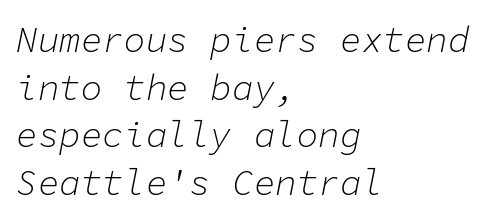
The image shows 36 px light type, italic (leaning right), monospaced; set left-aligned, normal line spacing (1.32x), normal letter spacing, not underlined; low stroke contrast and a medium x-height.
